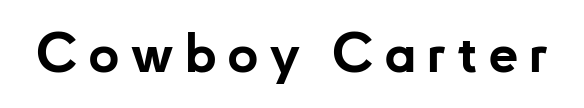
Q: Is the text bold? A: Yes.
Q: Is the text italic (slanted)? A: No, it is upright.
Q: Is the typeface a serif or a sans-serif typeface? A: Sans-serif.
Q: Is the text underlined? A: No.
Q: Width (condensed, normal, or wide)? A: Normal.
Q: Stroke contrast? A: Low.
Q: x-height? A: Small.
Q: Monospaced? A: No.
